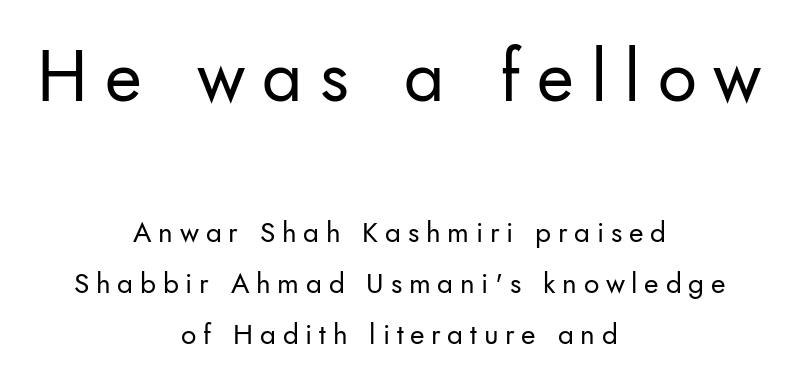
Q: Is the text bold? A: No.
Q: Is the text italic (slanted)? A: No, it is upright.
Q: Is the typeface a serif or a sans-serif typeface? A: Sans-serif.
Q: Is the text underlined? A: No.
Q: How is the paragraph aligned? A: Centered.
Q: Is the spacing between letters normal or unusually wide? A: Unusually wide.
Q: Which block of text is set in a larger size, the first (top) or the second (bottom)? A: The first (top) one.
Q: Width (condensed, normal, or wide)? A: Normal.
Q: Stroke contrast? A: Low.
Q: x-height? A: Small.
Q: Monospaced? A: No.
